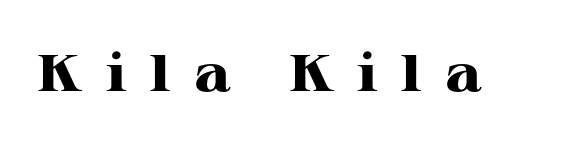
On the weight axis this lands at bold, roughly 700. Underline: absent. The font family rendered here belongs to the serif group. The face used here is proportionally spaced, like ordinary book or web type. Quick note: not italic, upright. These lines have a slow, spaced-out rhythm from letter to letter.
